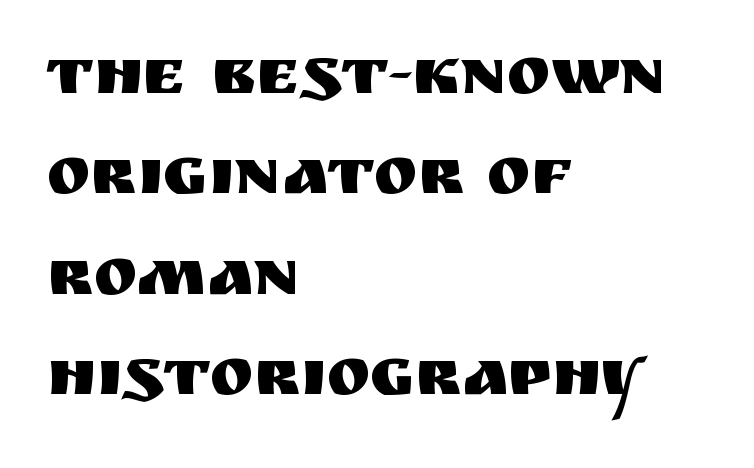
Q: Is the text italic (slanted)? A: No, it is upright.
Q: Is the typeface a serif or a sans-serif typeface? A: Sans-serif.
Q: Is the text underlined? A: No.
Q: How is the paragraph aligned? A: Left-aligned.
Q: Is the spacing between letters normal or unusually wide? A: Normal.
Q: Is the spacing between lines tight, normal or loose? A: Normal.
Q: Width (condensed, normal, or wide)? A: Normal.
Q: Stroke contrast? A: Medium.
Q: x-height? A: Large.
Q: Monospaced? A: No.
